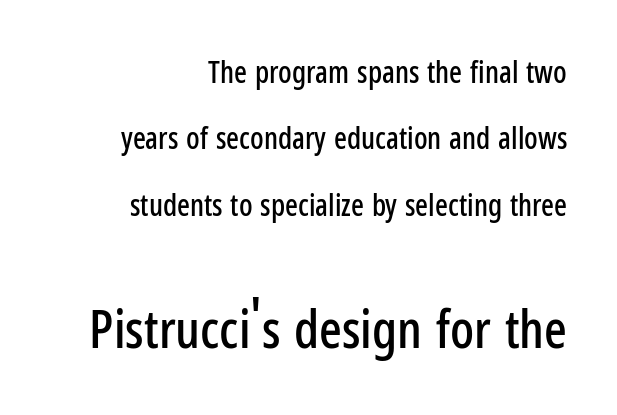
Q: Is the text italic (slanted)? A: No, it is upright.
Q: Is the typeface a serif or a sans-serif typeface? A: Sans-serif.
Q: Is the text underlined? A: No.
Q: How is the paragraph aligned? A: Right-aligned.
Q: Is the spacing between letters normal or unusually wide? A: Normal.
Q: Is the spacing between lines tight, normal or loose? A: Loose.
Q: Which block of text is set in a larger size, the first (top) or the second (bottom)? A: The second (bottom) one.
Q: Width (condensed, normal, or wide)? A: Condensed.
Q: Stroke contrast? A: Low.
Q: x-height? A: Medium.
Q: Monospaced? A: No.
